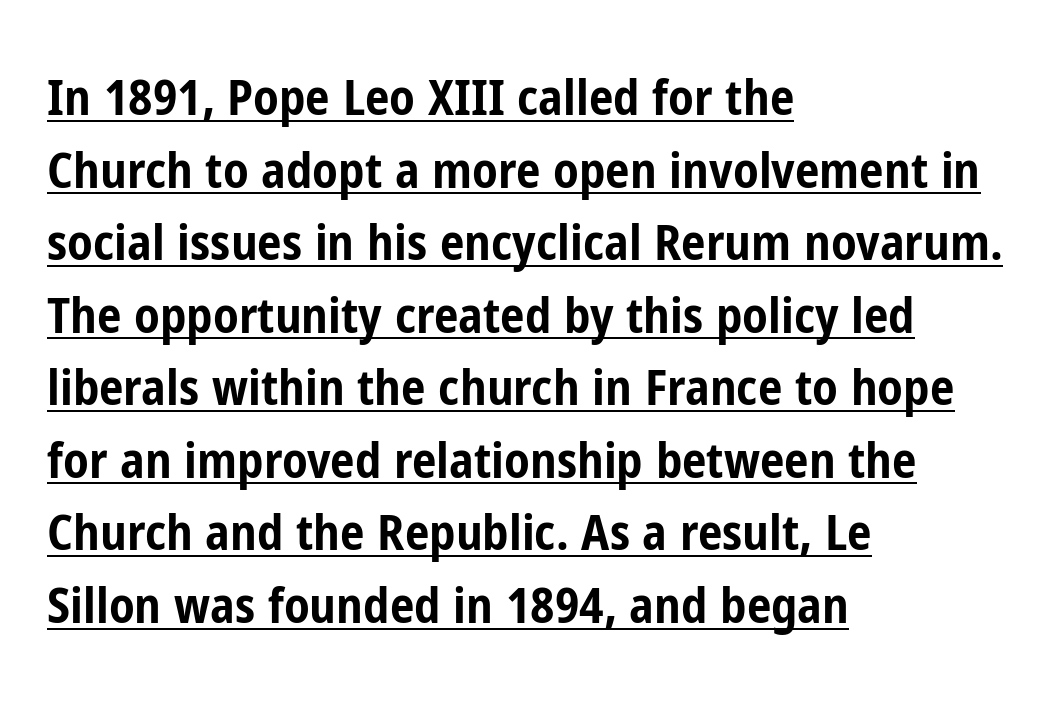
The image shows 49 px bold, condensed sans-serif type, upright; set left-aligned, normal line spacing (1.48x), normal letter spacing, underlined; low stroke contrast and a medium x-height.
